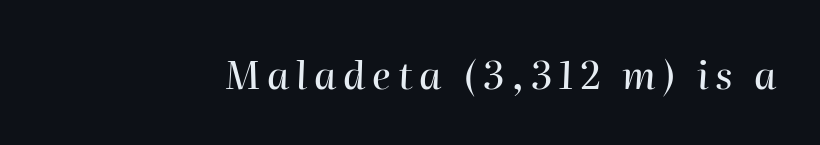
The zone under the glyphs is completely vacant. A typesetter would call this proportional, since set widths differ per character. Looking at the ascenders, they clearly lean.
